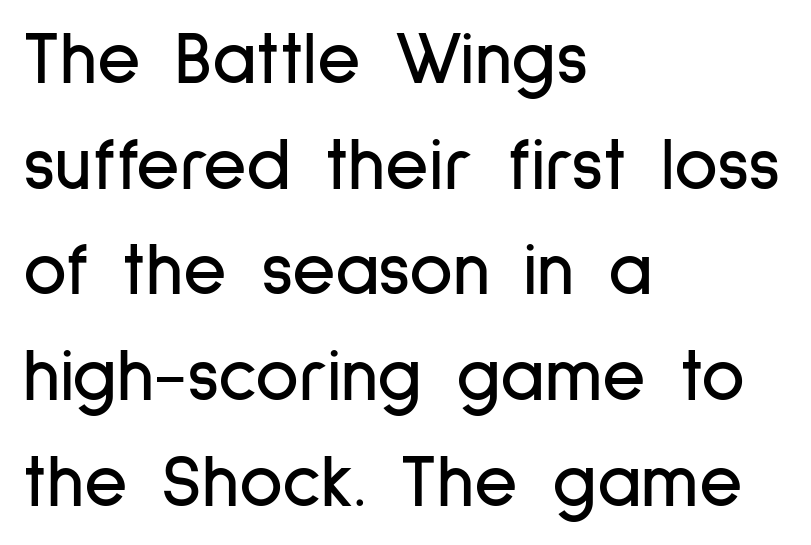
{"serif": "no", "italic": "no", "width": "condensed", "stroke_contrast": "low", "x_height": "medium", "monospaced": "no", "underline": "no", "align": "left", "line_spacing": "normal", "line_spacing_ratio": 1.41, "letter_spacing": "normal", "letter_spacing_em": 0.0, "glyph_px": 75}
